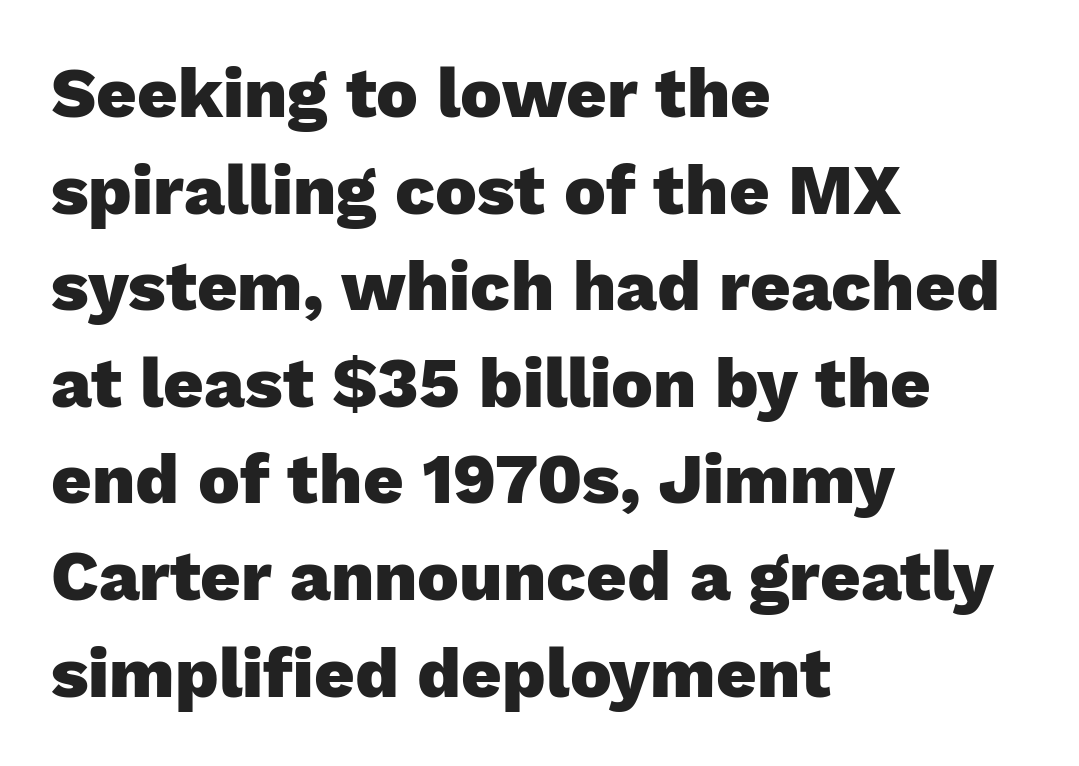
{"serif": "no", "italic": "no", "bold": "yes", "weight": "heavy", "width": "normal", "stroke_contrast": "low", "x_height": "medium", "monospaced": "no", "underline": "no", "align": "left", "line_spacing": "normal", "line_spacing_ratio": 1.38, "letter_spacing": "normal", "letter_spacing_em": 0.0, "glyph_px": 70}
